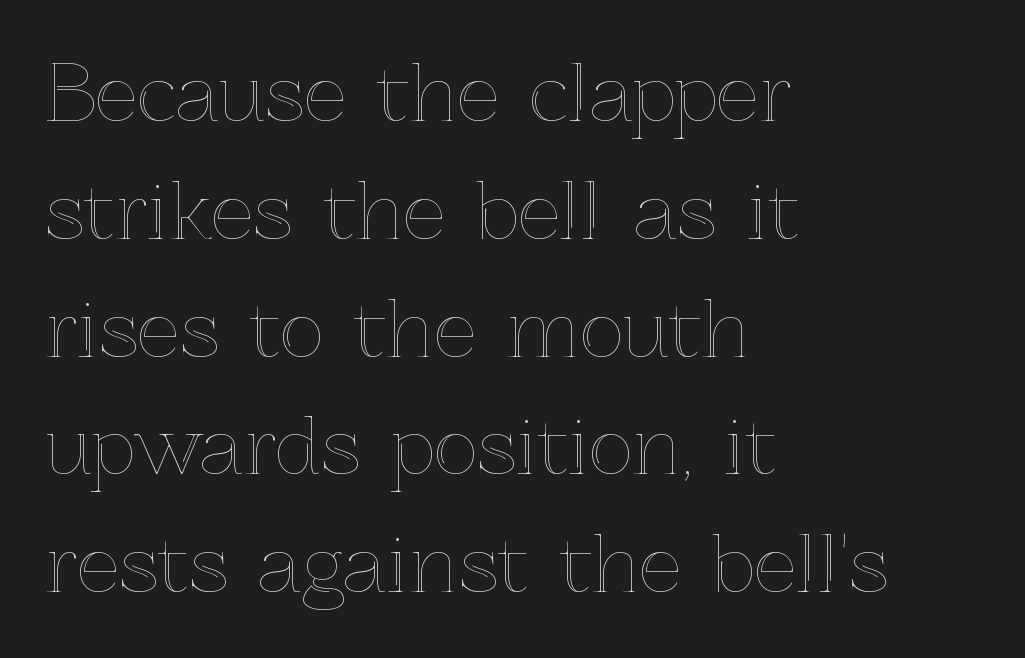
The image shows 76 px text type, upright; set left-aligned, normal line spacing (1.55x), normal letter spacing, not underlined; a medium x-height.
